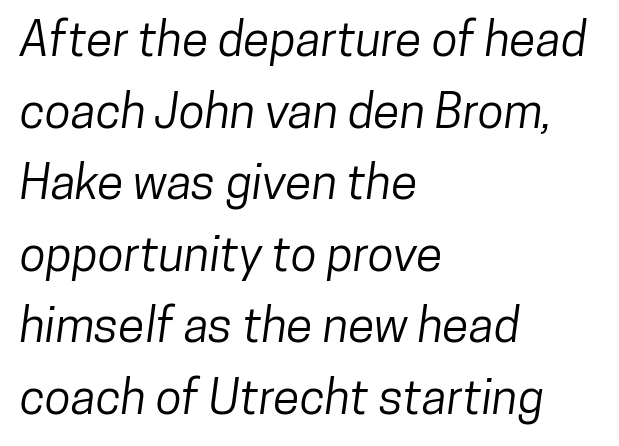
Q: Is the typeface a serif or a sans-serif typeface? A: Sans-serif.
Q: Is the text underlined? A: No.
Q: How is the paragraph aligned? A: Left-aligned.
Q: Is the spacing between letters normal or unusually wide? A: Normal.
Q: Is the spacing between lines tight, normal or loose? A: Normal.
Q: Width (condensed, normal, or wide)? A: Condensed.
Q: Stroke contrast? A: Low.
Q: x-height? A: Medium.
Q: Monospaced? A: No.
